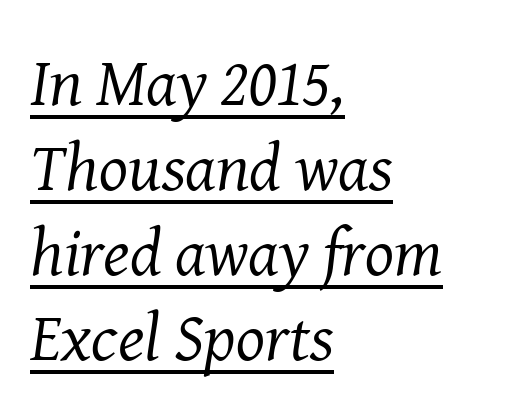
Q: Is the text bold? A: No.
Q: Is the text italic (slanted)? A: Yes, it leans right by about 8 degrees.
Q: Is the typeface a serif or a sans-serif typeface? A: Serif.
Q: Is the text underlined? A: Yes.
Q: How is the paragraph aligned? A: Left-aligned.
Q: Is the spacing between letters normal or unusually wide? A: Normal.
Q: Is the spacing between lines tight, normal or loose? A: Normal.
Q: Width (condensed, normal, or wide)? A: Normal.
Q: Stroke contrast? A: Medium.
Q: x-height? A: Medium.
Q: Monospaced? A: No.
